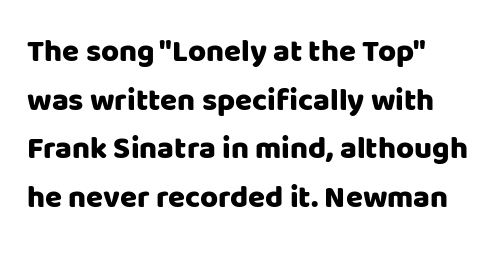
Q: Is the text italic (slanted)? A: No, it is upright.
Q: Is the typeface a serif or a sans-serif typeface? A: Sans-serif.
Q: Is the text underlined? A: No.
Q: Is the spacing between letters normal or unusually wide? A: Normal.
Q: Is the spacing between lines tight, normal or loose? A: Normal.
Q: Width (condensed, normal, or wide)? A: Normal.
Q: Stroke contrast? A: Low.
Q: x-height? A: Large.
Q: Monospaced? A: No.
